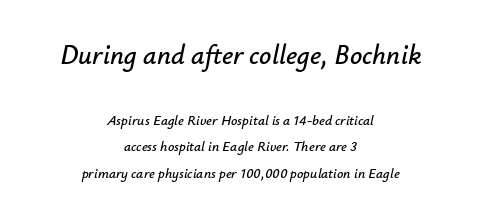
Q: Is the text italic (slanted)? A: Yes, it leans right by about 12 degrees.
Q: Is the text underlined? A: No.
Q: How is the paragraph aligned? A: Centered.
Q: Is the spacing between letters normal or unusually wide? A: Normal.
Q: Which block of text is set in a larger size, the first (top) or the second (bottom)? A: The first (top) one.
